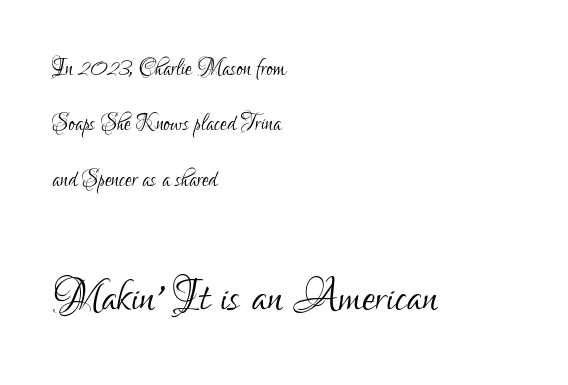
{"serif": "no", "bold": "no", "weight": "light", "width": "condensed", "stroke_contrast": "low", "x_height": "small", "monospaced": "no", "underline": "no", "align": "left", "line_spacing_ratio": 1.85, "letter_spacing": "normal", "letter_spacing_em": 0.0, "larger_block": "second", "size_ratio": 1.97, "glyph_px": 59}
